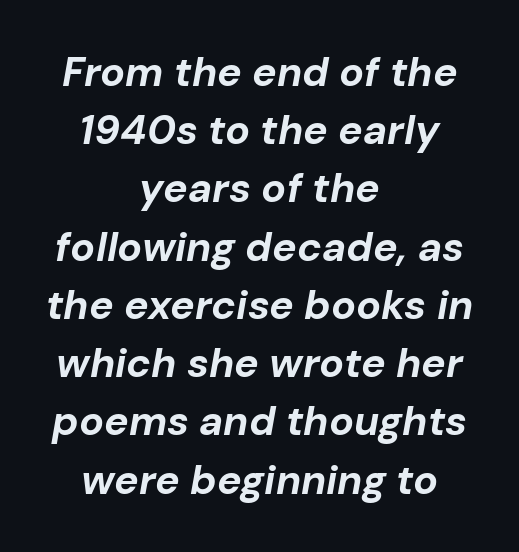
Q: Is the text bold? A: Yes.
Q: Is the text italic (slanted)? A: Yes, it leans right by about 10 degrees.
Q: Is the text underlined? A: No.
Q: How is the paragraph aligned? A: Centered.
Q: Is the spacing between letters normal or unusually wide? A: Normal.
Q: Is the spacing between lines tight, normal or loose? A: Normal.
Q: Width (condensed, normal, or wide)? A: Normal.
Q: Stroke contrast? A: Low.
Q: x-height? A: Medium.
Q: Monospaced? A: No.
